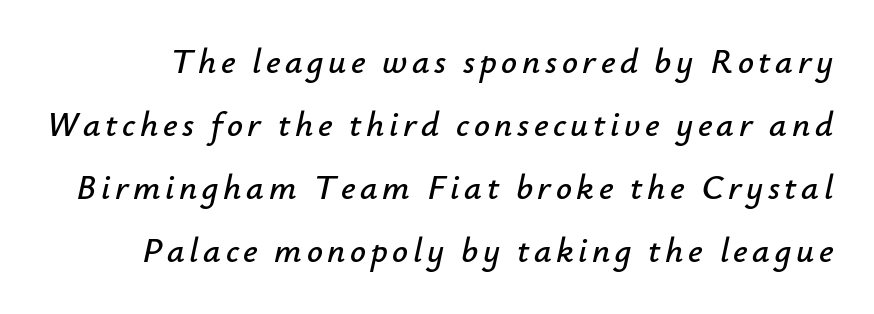
The image shows 35 px text type, italic (leaning right); set line spacing 1.8x, not underlined; low stroke contrast and a small x-height.
